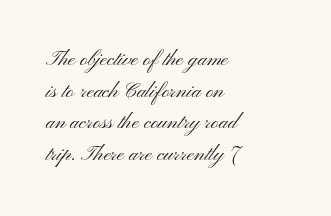
Q: Is the text bold? A: No.
Q: Is the text italic (slanted)? A: Yes.
Q: Is the text underlined? A: No.
Q: How is the paragraph aligned? A: Left-aligned.
Q: Is the spacing between letters normal or unusually wide? A: Normal.
Q: Is the spacing between lines tight, normal or loose? A: Normal.
